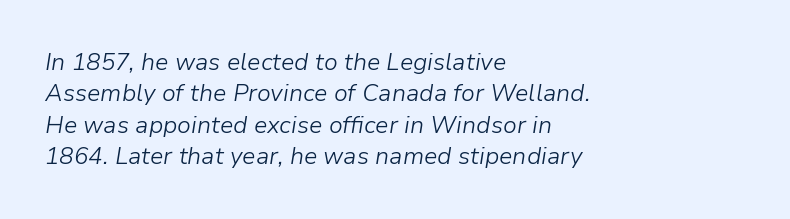
{"italic": "yes", "lean": "right", "slant_degrees": 9, "bold": "no", "underline": "no", "align": "left", "line_spacing": "normal", "line_spacing_ratio": 1.31, "letter_spacing": "normal", "letter_spacing_em": 0.0, "glyph_px": 24}
